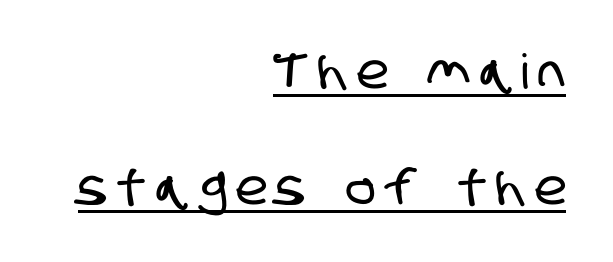
Q: Is the typeface a serif or a sans-serif typeface? A: Sans-serif.
Q: Is the text underlined? A: Yes.
Q: How is the paragraph aligned? A: Right-aligned.
Q: Is the spacing between letters normal or unusually wide? A: Unusually wide.
Q: Is the spacing between lines tight, normal or loose? A: Loose.
Q: Width (condensed, normal, or wide)? A: Condensed.
Q: Stroke contrast? A: Low.
Q: x-height? A: Large.
Q: Monospaced? A: No.
